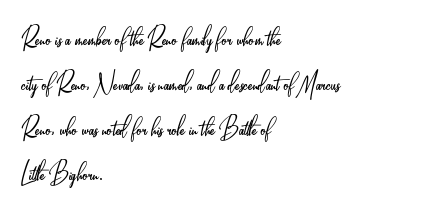
Q: Is the text bold? A: No.
Q: Is the text italic (slanted)? A: Yes.
Q: Is the typeface a serif or a sans-serif typeface? A: Sans-serif.
Q: Is the text underlined? A: No.
Q: How is the paragraph aligned? A: Left-aligned.
Q: Is the spacing between letters normal or unusually wide? A: Normal.
Q: Is the spacing between lines tight, normal or loose? A: Normal.
Q: Width (condensed, normal, or wide)? A: Condensed.
Q: Stroke contrast? A: Low.
Q: x-height? A: Small.
Q: Monospaced? A: No.
